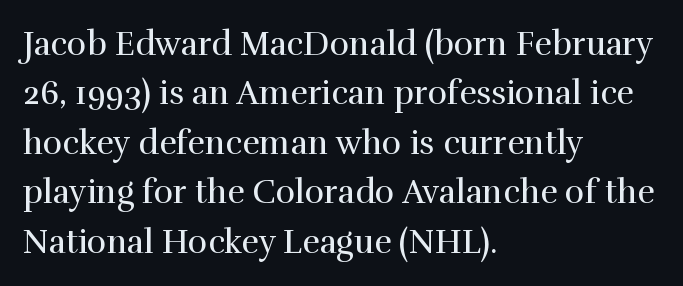
{"serif": "yes", "italic": "no", "bold": "no", "weight": "regular", "width": "normal", "x_height": "medium", "monospaced": "no", "underline": "no", "align": "left", "line_spacing": "normal", "line_spacing_ratio": 1.5, "letter_spacing": "normal", "letter_spacing_em": 0.0, "glyph_px": 33}
